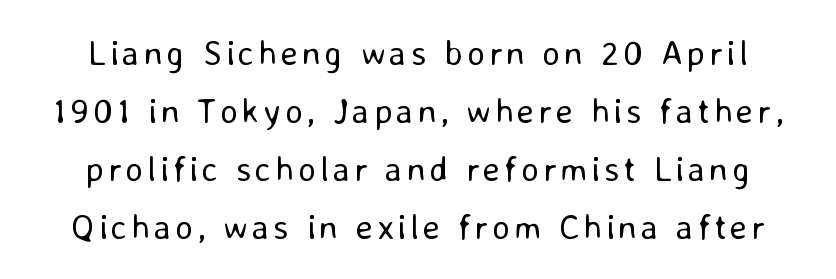
{"serif": "no", "italic": "no", "bold": "no", "weight": "regular", "width": "normal", "stroke_contrast": "low", "x_height": "medium", "monospaced": "no", "underline": "no", "line_spacing": "normal", "line_spacing_ratio": 1.66, "glyph_px": 35}
